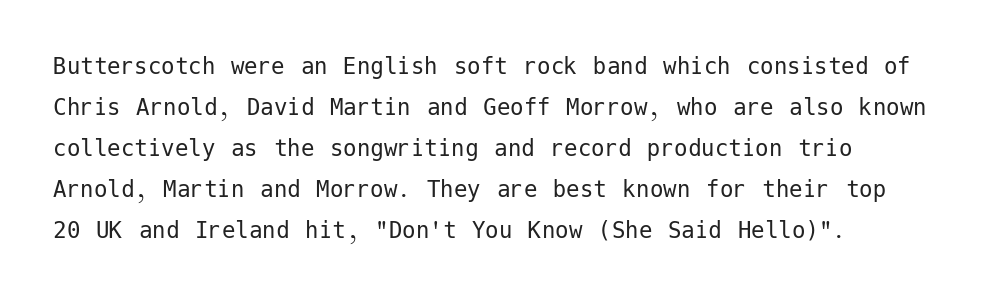
{"italic": "no", "bold": "no", "underline": "no", "align": "left", "line_spacing": "normal", "line_spacing_ratio": 1.52, "letter_spacing": "normal", "letter_spacing_em": 0.0, "glyph_px": 27}
